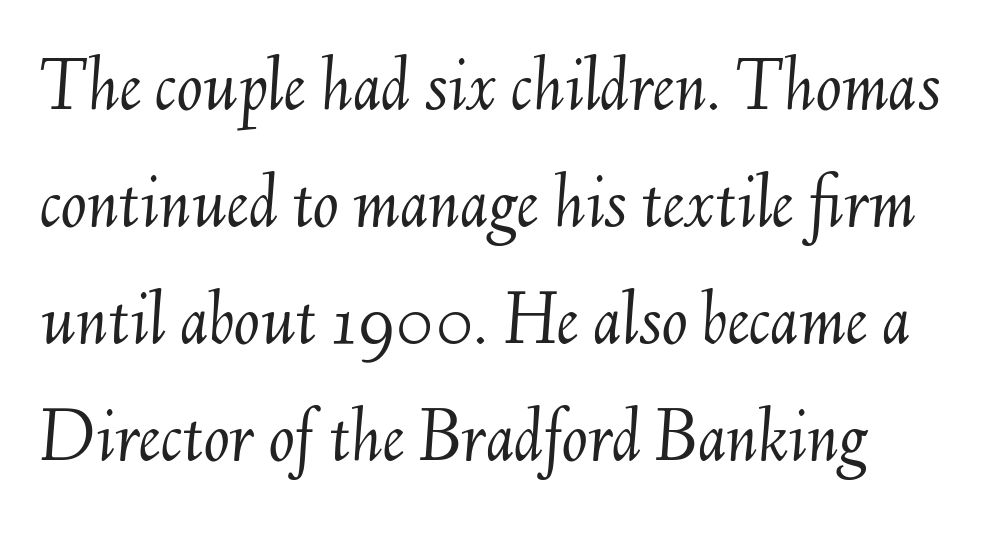
The image shows 77 px light type, italic (leaning right); set normal line spacing (1.52x), normal letter spacing, not underlined; medium stroke contrast and a small x-height.
